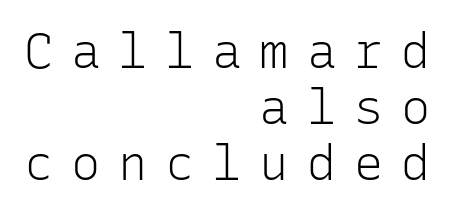
The image shows 49 px light sans-serif type, upright, monospaced; set right-aligned, tight line spacing (1.14x), unusually wide letter spacing (+0.36 em), not underlined; low stroke contrast and a medium x-height.
